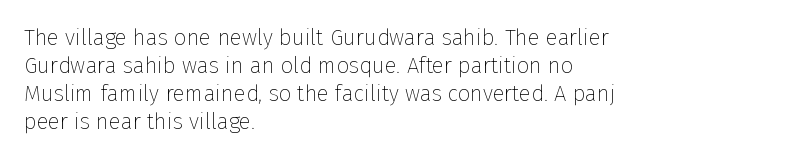
No extra ink here — the face is not bold. Students, observe: this is what conventionally led text looks like. Visually the block forms a straight wall on the left and a jagged coastline on the right. Clear beneath every line of the passage.
